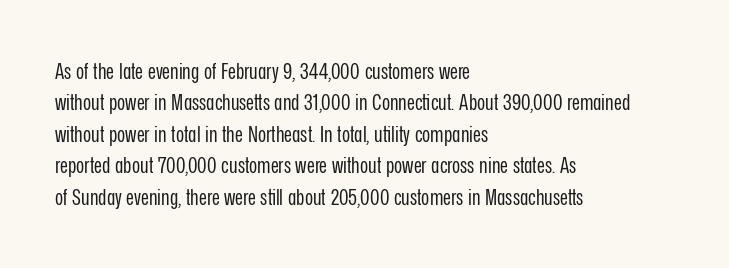
Q: Is the text bold? A: No.
Q: Is the text italic (slanted)? A: No, it is upright.
Q: Is the text underlined? A: No.
Q: How is the paragraph aligned? A: Left-aligned.
Q: Is the spacing between letters normal or unusually wide? A: Normal.
Q: Is the spacing between lines tight, normal or loose? A: Normal.
